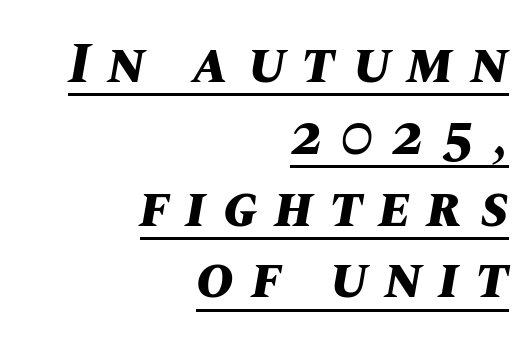
The image shows 57 px bold type, italic (leaning right); set right-aligned, normal line spacing (1.26x), unusually wide letter spacing (+0.3 em), underlined; medium stroke contrast and a large x-height.
